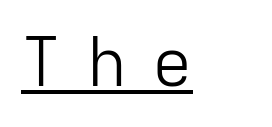
{"serif": "no", "italic": "no", "bold": "no", "weight": "light", "width": "normal", "stroke_contrast": "low", "x_height": "medium", "monospaced": "no", "underline": "yes", "align": "left", "letter_spacing": "wide", "letter_spacing_em": 0.38, "glyph_px": 67}
